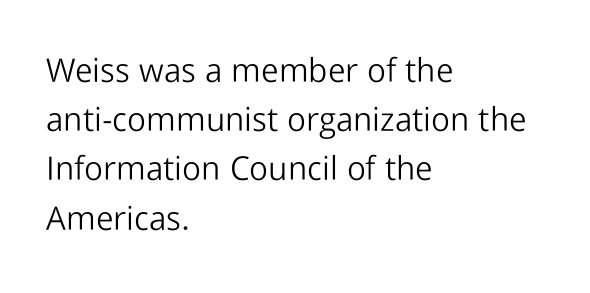
Q: Is the text bold? A: No.
Q: Is the text italic (slanted)? A: No, it is upright.
Q: Is the typeface a serif or a sans-serif typeface? A: Sans-serif.
Q: Is the text underlined? A: No.
Q: How is the paragraph aligned? A: Left-aligned.
Q: Is the spacing between letters normal or unusually wide? A: Normal.
Q: Is the spacing between lines tight, normal or loose? A: Normal.
Q: Width (condensed, normal, or wide)? A: Normal.
Q: Stroke contrast? A: Low.
Q: x-height? A: Medium.
Q: Monospaced? A: No.
